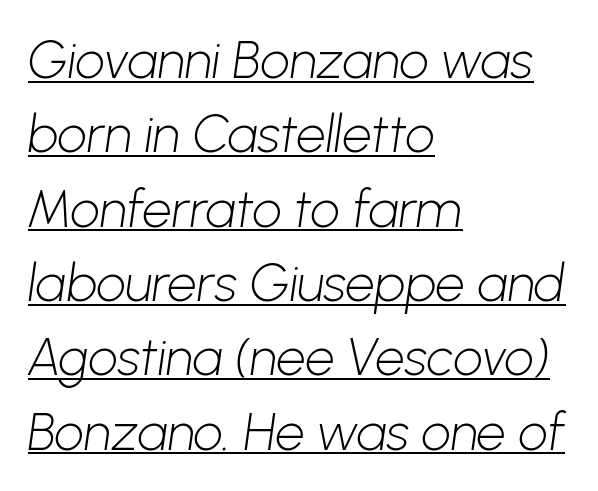
The image shows 52 px light sans-serif type; set left-aligned, normal line spacing (1.43x), normal letter spacing, underlined; low stroke contrast and a medium x-height.
